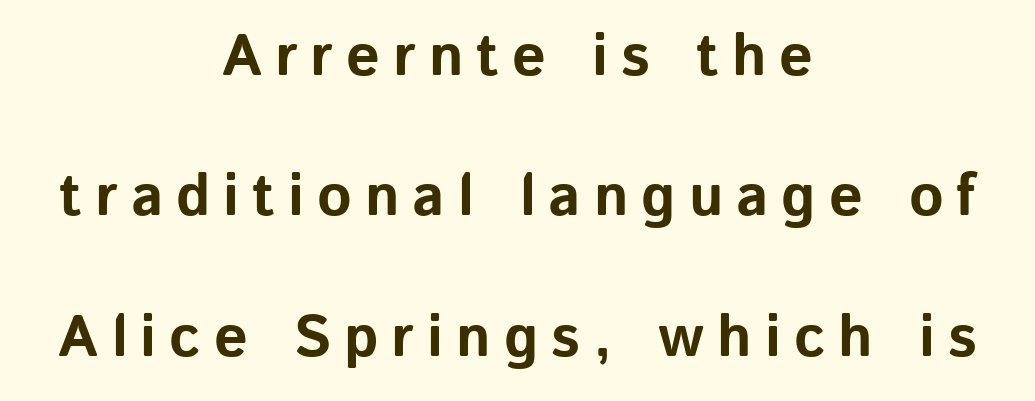
Q: Is the text bold? A: Yes.
Q: Is the text italic (slanted)? A: No, it is upright.
Q: Is the typeface a serif or a sans-serif typeface? A: Sans-serif.
Q: Is the text underlined? A: No.
Q: How is the paragraph aligned? A: Centered.
Q: Is the spacing between letters normal or unusually wide? A: Unusually wide.
Q: Is the spacing between lines tight, normal or loose? A: Loose.
Q: Width (condensed, normal, or wide)? A: Normal.
Q: Stroke contrast? A: Low.
Q: x-height? A: Medium.
Q: Monospaced? A: No.
